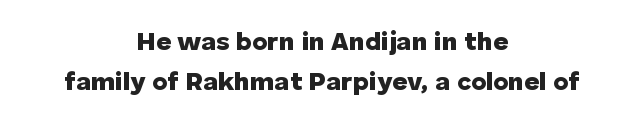
Q: Is the text bold? A: Yes.
Q: Is the text italic (slanted)? A: No, it is upright.
Q: Is the text underlined? A: No.
Q: How is the paragraph aligned? A: Centered.
Q: Is the spacing between letters normal or unusually wide? A: Normal.
Q: Is the spacing between lines tight, normal or loose? A: Normal.
